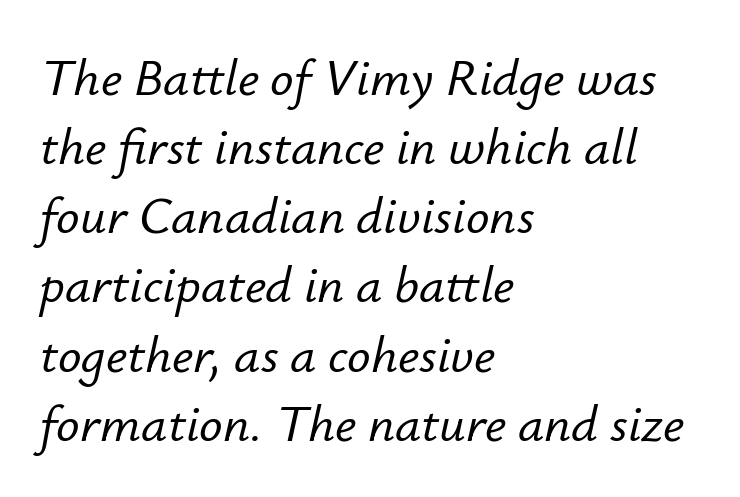
Letter spacing: default. Characters are canted at an angle relative to the baseline's perpendicular. Horizontal bands of white between lines are of average thickness. The rendering anchors every line to the left-hand side. This sample has the flowing, uneven cadence of proportional lettering. Descenders hang freely into open space.
